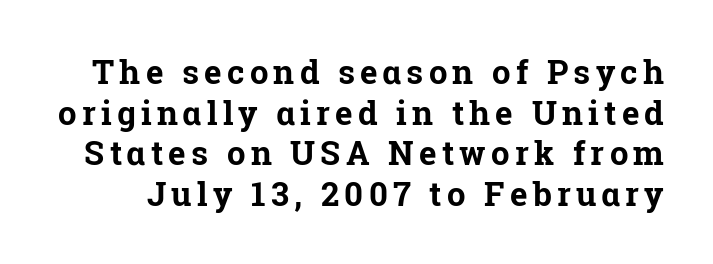
Underlining? Definitely not there. In terms of weight, the rendering is a true, heavy bold. A typesetter would call this proportional, since set widths differ per character. This is roman type, the default non-slanted kind.
